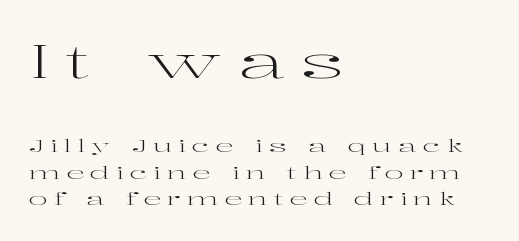
The image shows 46 px regular-weight, wide serif type, upright; set left-aligned, normal line spacing (1.47x), unusually wide letter spacing (+0.34 em), not underlined; the first (top) block is 2.56x larger; high stroke contrast and a medium x-height.
